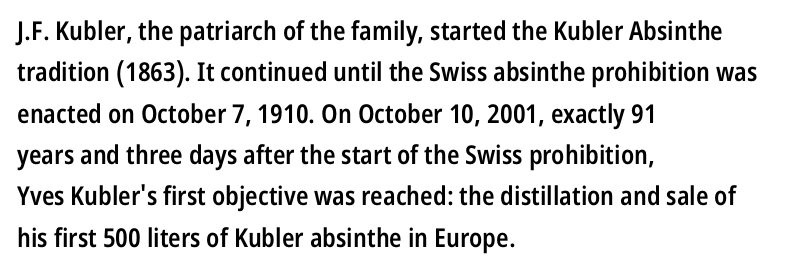
Q: Is the text bold? A: Semi-bold.
Q: Is the text italic (slanted)? A: No, it is upright.
Q: Is the text underlined? A: No.
Q: How is the paragraph aligned? A: Left-aligned.
Q: Is the spacing between letters normal or unusually wide? A: Normal.
Q: Is the spacing between lines tight, normal or loose? A: Normal.
